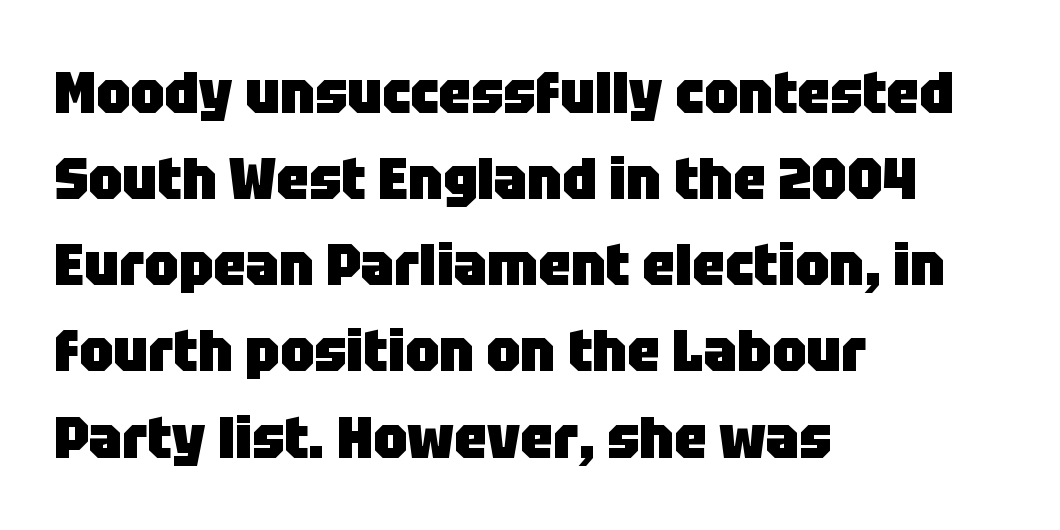
These lines sit exactly where default settings would place them. Spacing verdict: proportional, widths tailored to each character. Left-aligned paragraph, ragged on the right. In terms of posture, this sample is upright.
